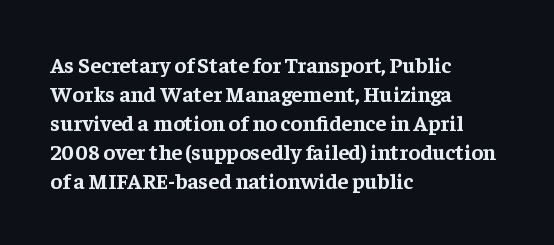
The image shows 22 px bold type, upright; set left-aligned, normal line spacing (1.32x), normal letter spacing, not underlined.
